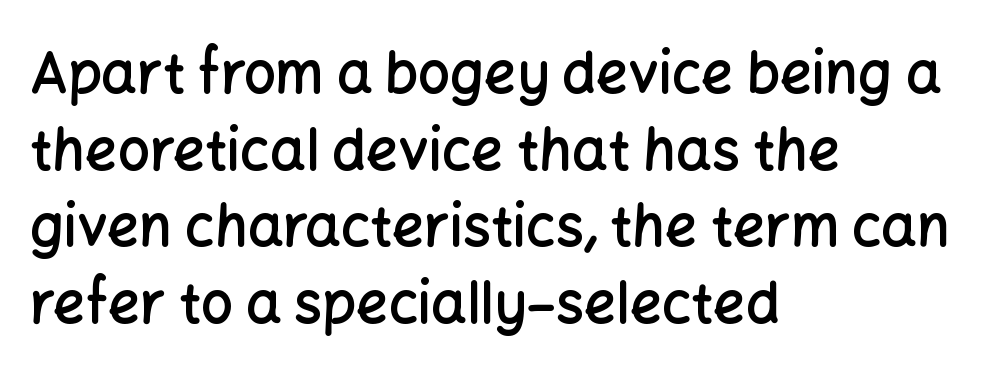
The image shows 56 px semibold sans-serif type, upright; set left-aligned, normal line spacing (1.37x), normal letter spacing, not underlined; low stroke contrast and a medium x-height.
